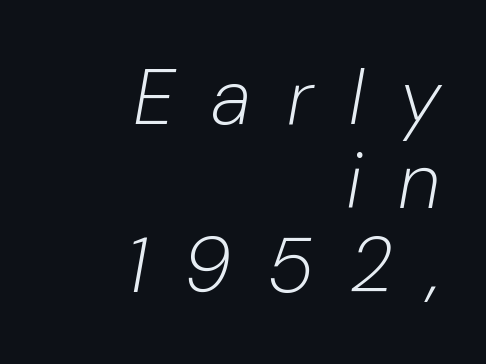
{"italic": "yes", "lean": "right", "slant_degrees": 10, "bold": "no", "weight": "light", "width": "normal", "stroke_contrast": "low", "x_height": "medium", "monospaced": "no", "underline": "no", "align": "right", "line_spacing": "tight", "line_spacing_ratio": 1.08, "letter_spacing": "wide", "letter_spacing_em": 0.46, "glyph_px": 78}
